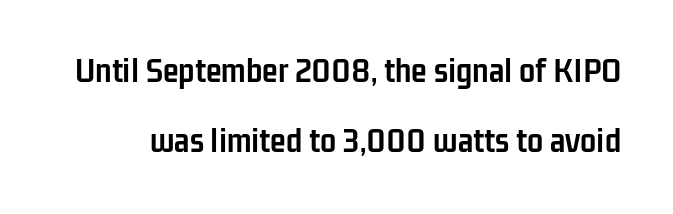
The image shows 36 px semibold, condensed sans-serif type, upright; set loose line spacing (1.94x), normal letter spacing, not underlined; low stroke contrast and a medium x-height.
